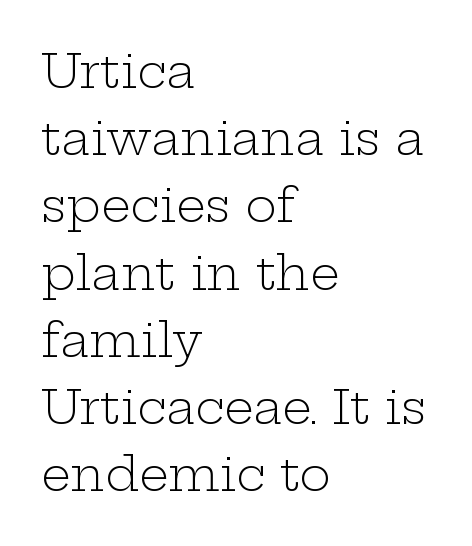
Q: Is the text bold? A: No.
Q: Is the text italic (slanted)? A: No, it is upright.
Q: Is the typeface a serif or a sans-serif typeface? A: Serif.
Q: Is the text underlined? A: No.
Q: How is the paragraph aligned? A: Left-aligned.
Q: Is the spacing between letters normal or unusually wide? A: Normal.
Q: Is the spacing between lines tight, normal or loose? A: Normal.
Q: Width (condensed, normal, or wide)? A: Wide.
Q: Stroke contrast? A: Low.
Q: x-height? A: Medium.
Q: Monospaced? A: No.
